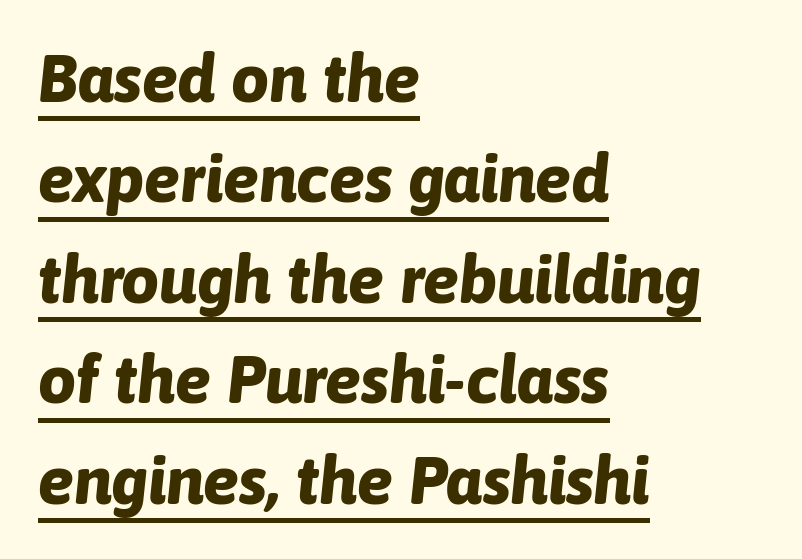
The image shows 67 px bold type, italic (leaning right); set left-aligned, normal line spacing (1.5x), normal letter spacing, underlined; low stroke contrast and a medium x-height.
